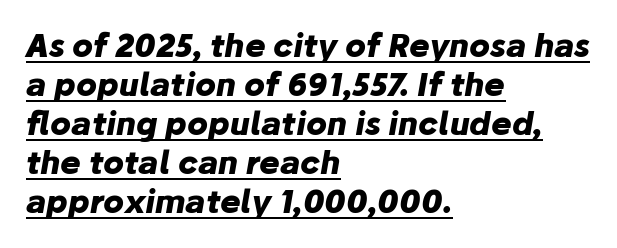
The image shows 31 px heavy type, italic (leaning right); set left-aligned, normal line spacing (1.26x), normal letter spacing, underlined; low stroke contrast and a medium x-height.
